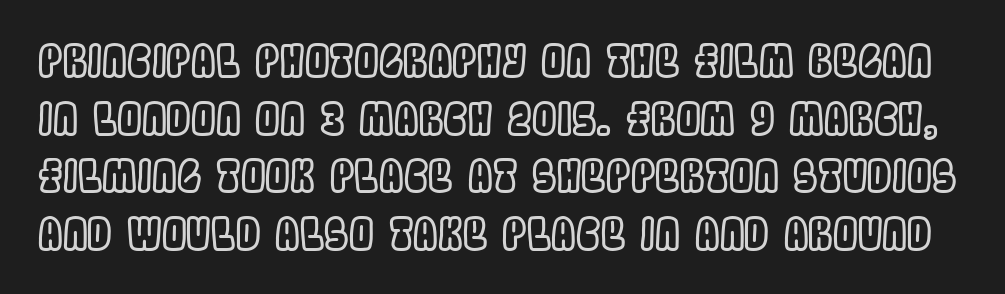
Q: Is the text italic (slanted)? A: No, it is upright.
Q: Is the text underlined? A: No.
Q: Is the spacing between letters normal or unusually wide? A: Normal.
Q: Is the spacing between lines tight, normal or loose? A: Normal.
Q: Width (condensed, normal, or wide)? A: Condensed.
Q: x-height? A: Large.
Q: Monospaced? A: No.
